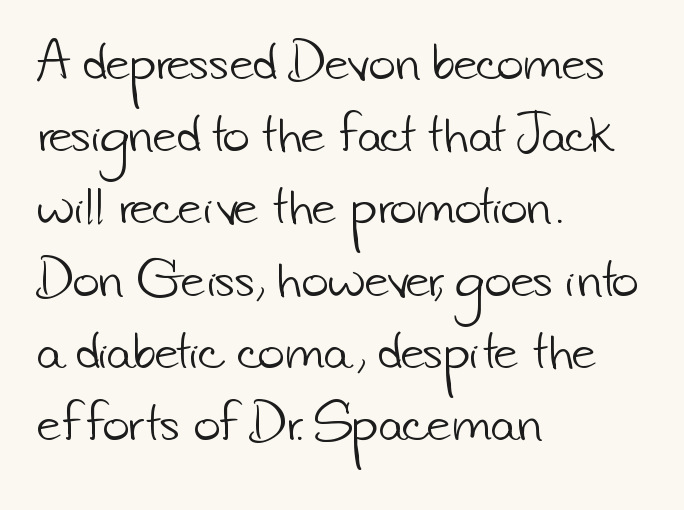
{"serif": "no", "bold": "no", "weight": "light", "width": "normal", "stroke_contrast": "low", "x_height": "small", "monospaced": "no", "underline": "no", "align": "left", "line_spacing": "normal", "line_spacing_ratio": 1.57, "letter_spacing": "normal", "letter_spacing_em": 0.0, "glyph_px": 46}
